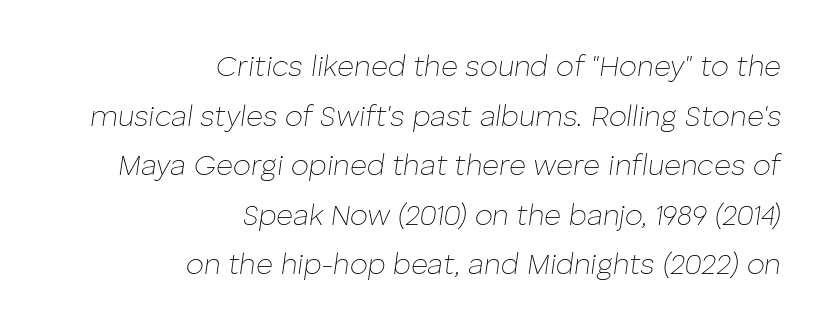
The image shows 29 px thin type, italic (leaning right); set right-aligned, line spacing 1.71x, normal letter spacing, not underlined; low stroke contrast and a medium x-height.
